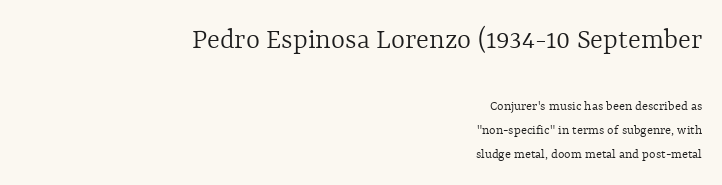
This sample uses plain, unmodified letter spacing. This sample has the flowing, uneven cadence of proportional lettering. All the whitespace from short lines collects on the left. Nothing heavy about these letters — not bold at all.
